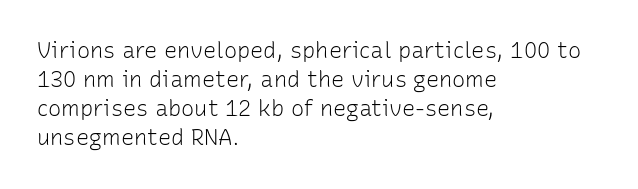
Tall strokes in this sample are plumb rather than angled. The passage shown has conventional tracking throughout. Every row of glyphs begins at an identical x-position on the left. A normal amount of white space separates one row of letters from the next. Type without underlining.
